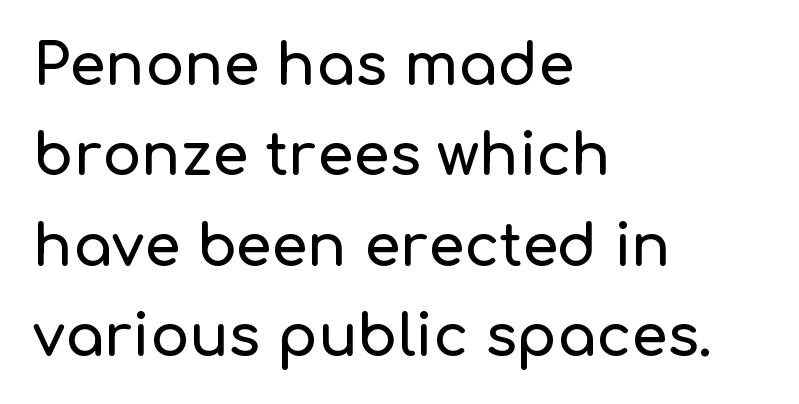
Typographically, this falls in the sans-serif category. If you measured baseline to baseline, you'd find a middling distance. Honestly, there is no underline to notice here at all. No italicization has been applied; the sample stays upright.
